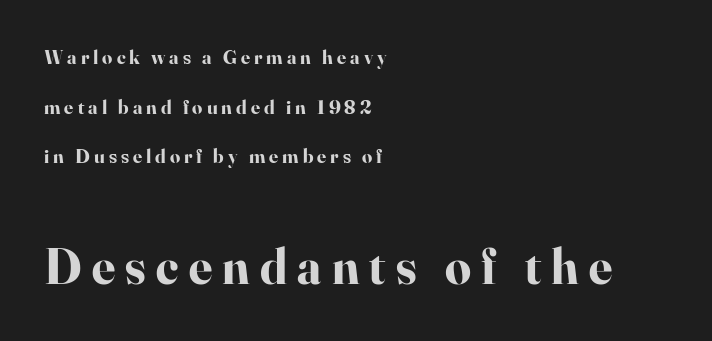
Honestly, the letter spacing is so wide it's the main thing you notice. You could fit nearly another row in the gap between these rows. You can tell it's not italic because the verticals are truly vertical. In this sample the second text group is rendered at the bigger scale.
